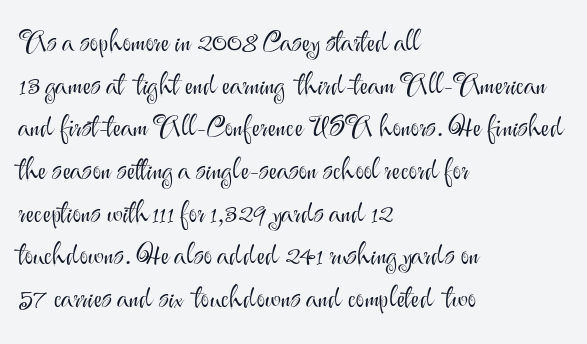
The image shows 29 px light sans-serif type; set left-aligned, normal line spacing (1.47x), normal letter spacing, not underlined; medium stroke contrast and a small x-height.
